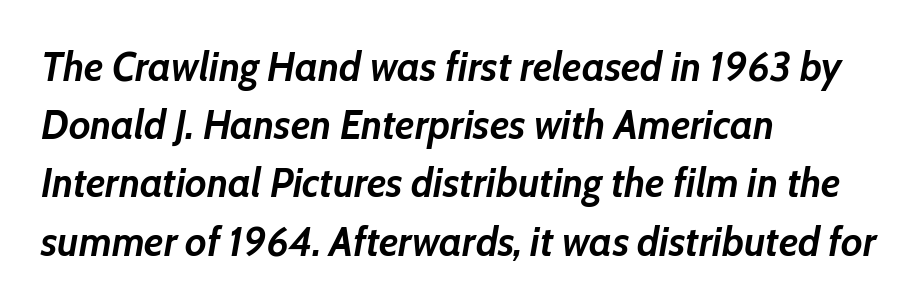
Q: Is the text bold? A: Yes.
Q: Is the text italic (slanted)? A: Yes, it leans right by about 10 degrees.
Q: Is the text underlined? A: No.
Q: How is the paragraph aligned? A: Left-aligned.
Q: Is the spacing between letters normal or unusually wide? A: Normal.
Q: Is the spacing between lines tight, normal or loose? A: Normal.
Q: Width (condensed, normal, or wide)? A: Normal.
Q: Stroke contrast? A: Low.
Q: x-height? A: Medium.
Q: Monospaced? A: No.
